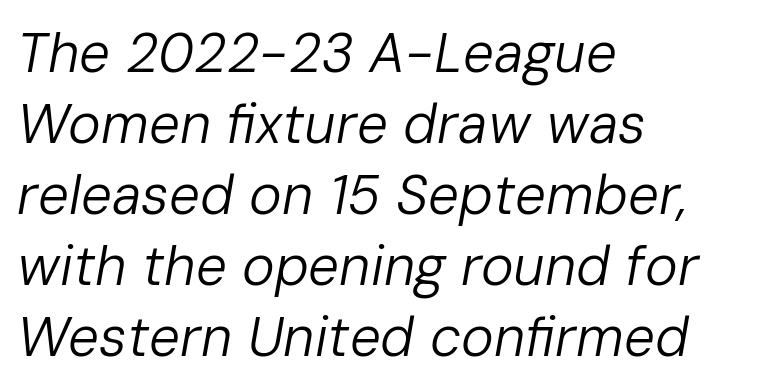
The image shows 55 px regular-weight type, italic (leaning right); set left-aligned, normal line spacing (1.29x), normal letter spacing, not underlined; low stroke contrast and a medium x-height.
